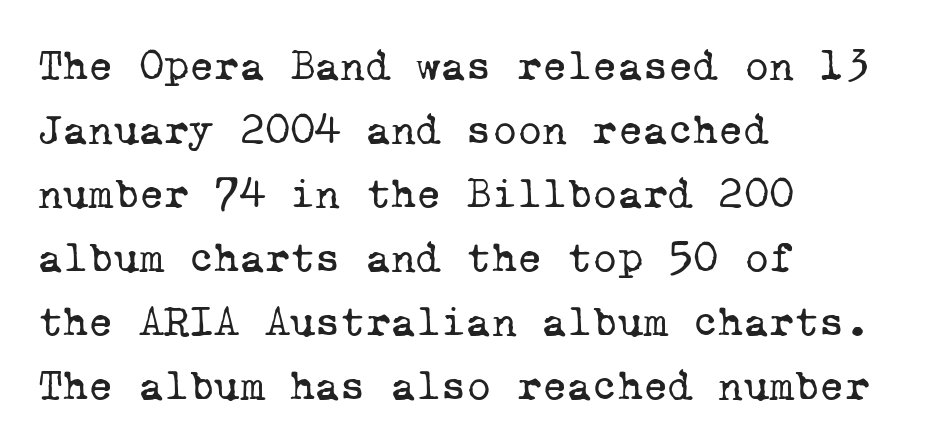
The image shows 43 px regular-weight serif type, monospaced; set left-aligned, normal line spacing (1.49x), normal letter spacing, not underlined; low stroke contrast and a medium x-height.
